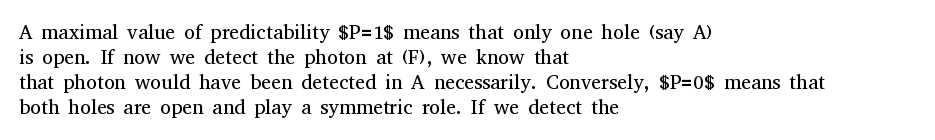
The image shows 20 px text type, upright; set left-aligned, normal line spacing (1.25x), normal letter spacing, not underlined.
